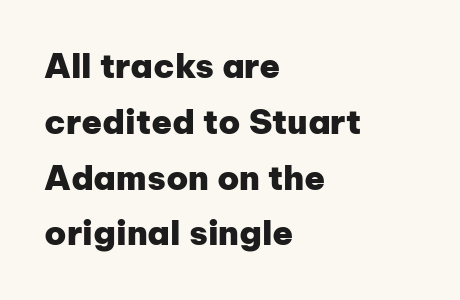
The font is running at its bold setting. All the whitespace from short lines collects on the right. Vertically, the passage feels balanced, rows spaced as you'd expect. The passage shown is typeset with a sans-serif family. Ordinary non-slanted type is in use. Look at the tracking — it's just the regular setting, nothing added.
